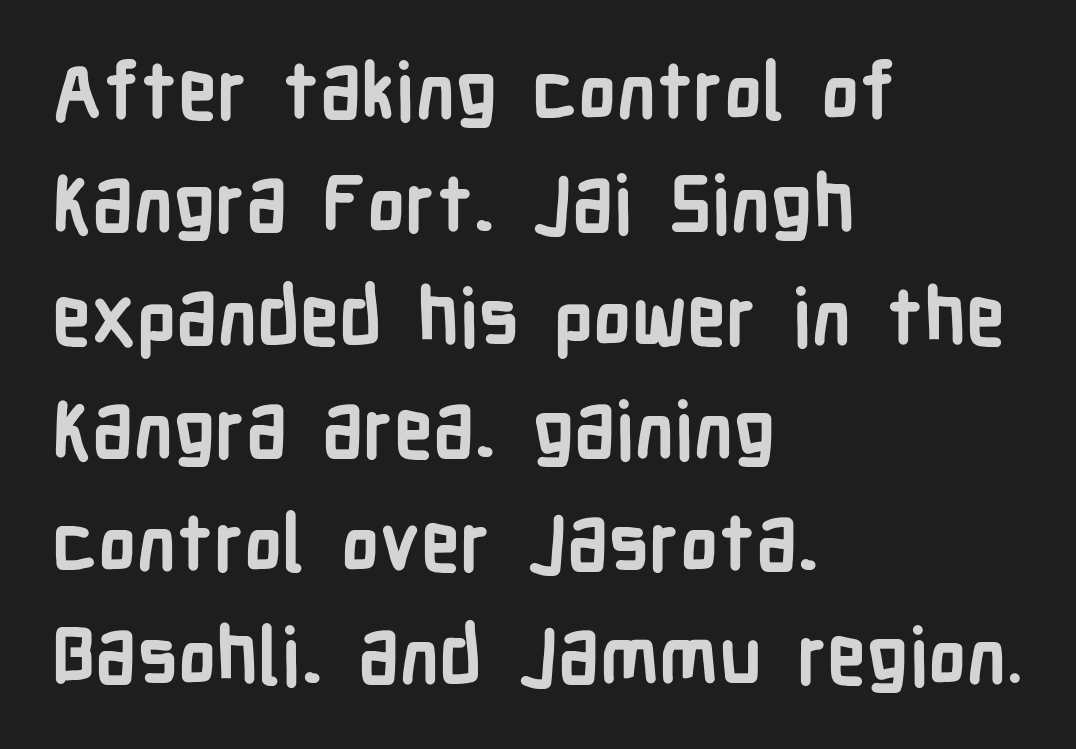
On the weight axis this lands at bold, roughly 700. Varying glyph widths throughout — classic text-font behaviour. This block has exactly the height ordinary leading produces. Underlining? Definitely not there. The text was rendered using a sans face with plain stroke endings. Standard letterfit; no display-style spreading of the glyphs.
